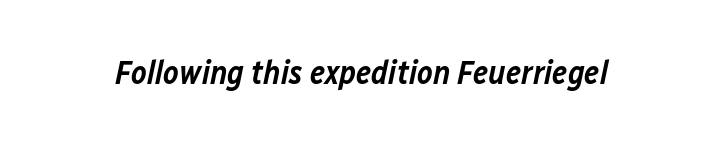
The image shows 33 px semibold type, italic (leaning right); set normal letter spacing, not underlined; low stroke contrast and a medium x-height.
